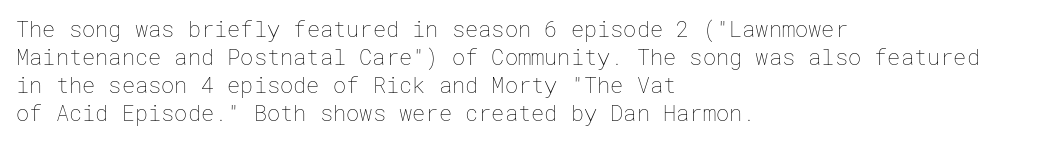
Normally led — the rows are evenly, conventionally spaced. Underlining? Definitely not there. The axis of the letterforms is exactly vertical. The passage is arranged the way most books set body copy — flush left. Default kerning and tracking; the words read as compact shapes.
